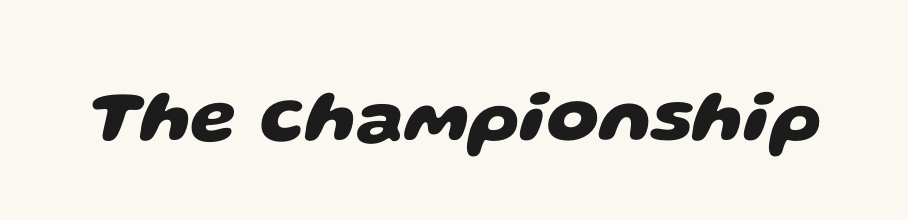
Emphasis by weight is at full strength: bold. Standard letterfit; no display-style spreading of the glyphs. Quick note: underline off. Think of a printed novel: that variable character pitch is what you see here. Serifs: no, the terminals of the letterforms are clean.
